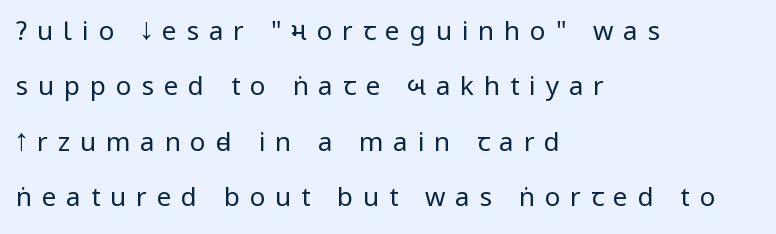
{"italic": "no", "bold": "no", "underline": "no", "align": "left", "line_spacing": "loose", "line_spacing_ratio": 2.13, "letter_spacing": "wide", "letter_spacing_em": 0.38, "glyph_px": 26}
